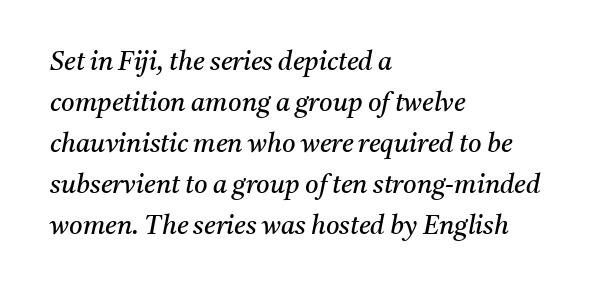
Q: Is the text bold? A: No.
Q: Is the text italic (slanted)? A: Yes, it leans right by about 11 degrees.
Q: Is the text underlined? A: No.
Q: How is the paragraph aligned? A: Left-aligned.
Q: Is the spacing between letters normal or unusually wide? A: Normal.
Q: Is the spacing between lines tight, normal or loose? A: Normal.
